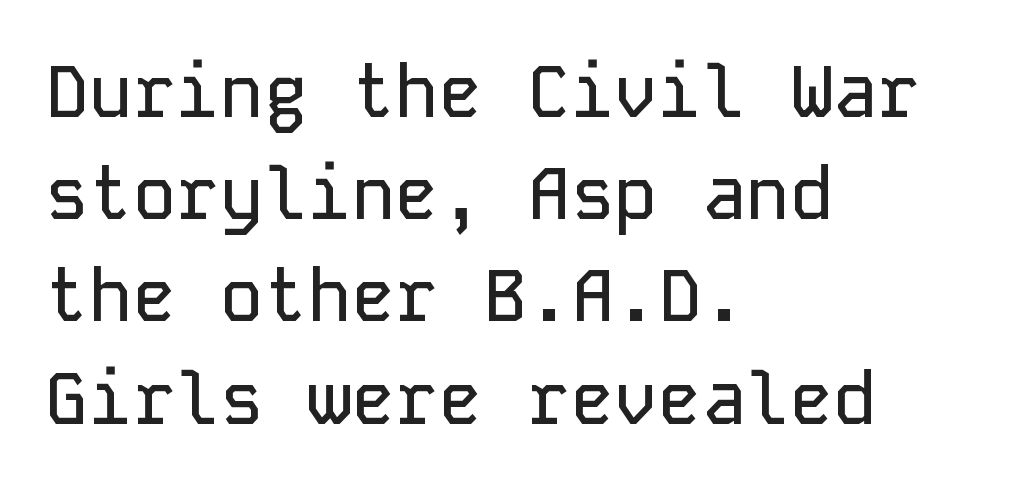
The image shows 73 px sans-serif type, upright, monospaced; set left-aligned, normal line spacing (1.4x), normal letter spacing, not underlined; low stroke contrast and a medium x-height.
